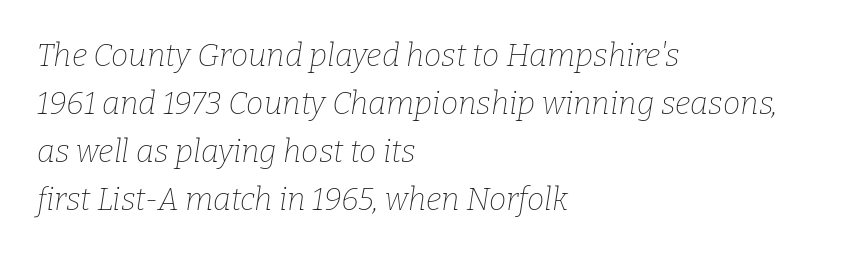
This sample has the flowing, uneven cadence of proportional lettering. The setting favours the left margin, as ordinary paragraphs usually do. Glance below the letters and you will spot only blank space. The letterforms sit at book weight or below. This rendering leaves character spacing at its baseline value. The type family on display is of the serif kind.
